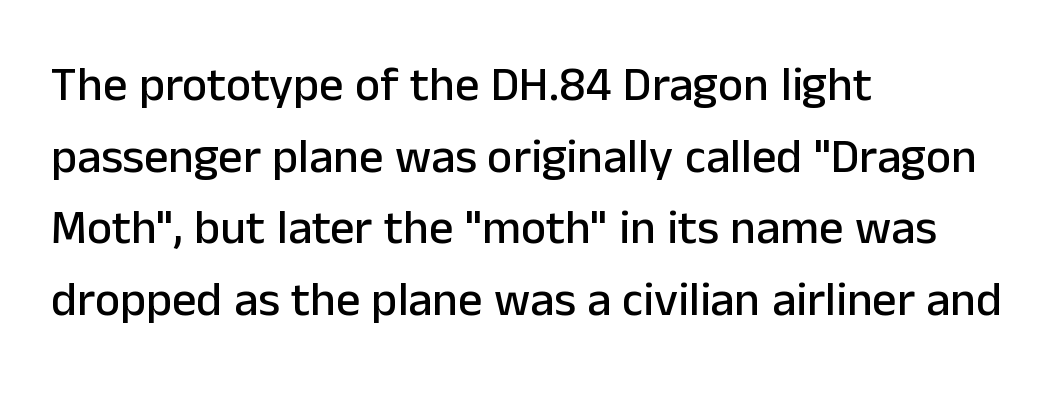
Q: Is the text italic (slanted)? A: No, it is upright.
Q: Is the typeface a serif or a sans-serif typeface? A: Sans-serif.
Q: Is the text underlined? A: No.
Q: How is the paragraph aligned? A: Left-aligned.
Q: Is the spacing between letters normal or unusually wide? A: Normal.
Q: Is the spacing between lines tight, normal or loose? A: Normal.
Q: Width (condensed, normal, or wide)? A: Normal.
Q: Stroke contrast? A: Low.
Q: x-height? A: Medium.
Q: Monospaced? A: No.
